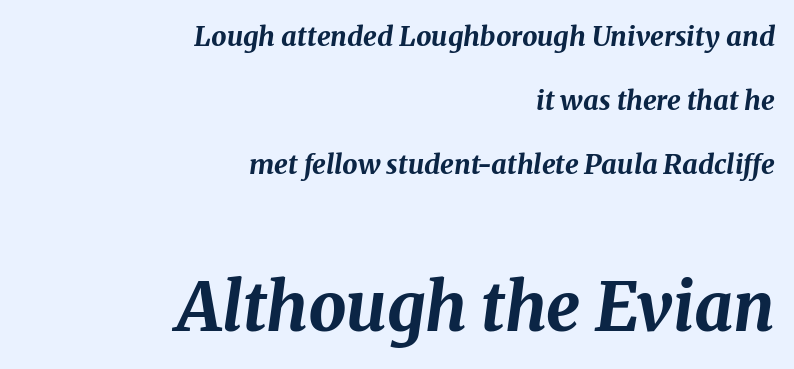
Does the leading feel generous? Absolutely, it's lavish. Posture: slanted. The designer gave the closing block more size than the opening block. Words appear dense and cohesive because spacing is normal. Stroke thickness is high; the sample reads as a true bold.
